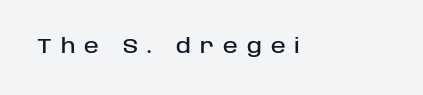
You could only call the tracking loose — the letters float apart. Quick note: underline off. If you drew a line through each stem, it would be perfectly vertical.
